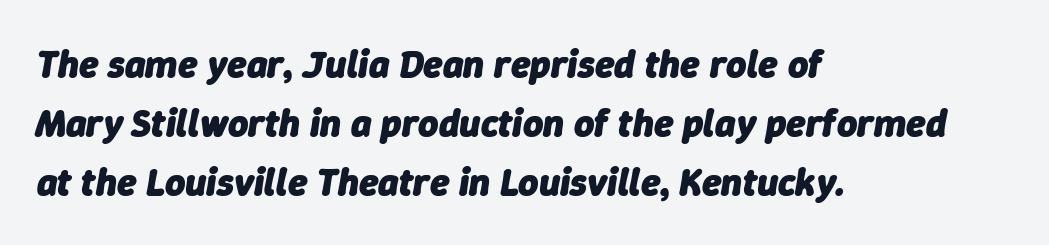
Q: Is the text bold? A: Yes.
Q: Is the text italic (slanted)? A: Yes, it leans right by about 9 degrees.
Q: Is the text underlined? A: No.
Q: How is the paragraph aligned? A: Left-aligned.
Q: Is the spacing between letters normal or unusually wide? A: Normal.
Q: Is the spacing between lines tight, normal or loose? A: Normal.
Q: Width (condensed, normal, or wide)? A: Normal.
Q: Stroke contrast? A: Low.
Q: x-height? A: Medium.
Q: Monospaced? A: No.
